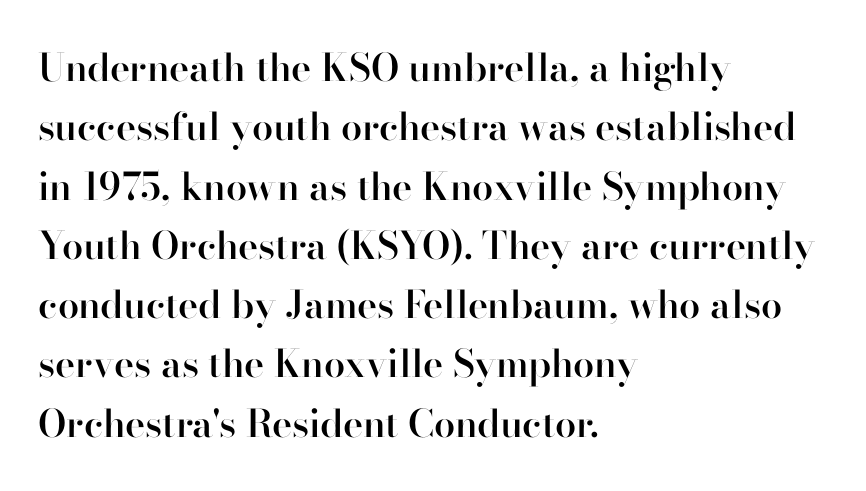
Q: Is the text bold? A: Semi-bold.
Q: Is the text italic (slanted)? A: No, it is upright.
Q: Is the typeface a serif or a sans-serif typeface? A: Serif.
Q: Is the text underlined? A: No.
Q: How is the paragraph aligned? A: Left-aligned.
Q: Is the spacing between letters normal or unusually wide? A: Normal.
Q: Is the spacing between lines tight, normal or loose? A: Normal.
Q: Width (condensed, normal, or wide)? A: Normal.
Q: Stroke contrast? A: High.
Q: x-height? A: Small.
Q: Monospaced? A: No.
